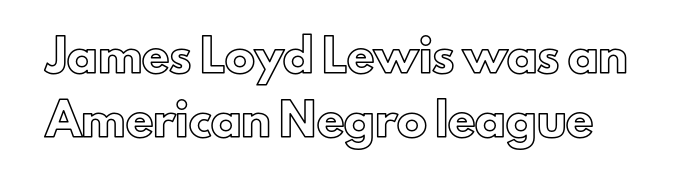
{"italic": "no", "width": "normal", "x_height": "small", "monospaced": "no", "underline": "no", "line_spacing": "loose", "line_spacing_ratio": 2.13, "letter_spacing": "normal", "letter_spacing_em": 0.0, "glyph_px": 30}
